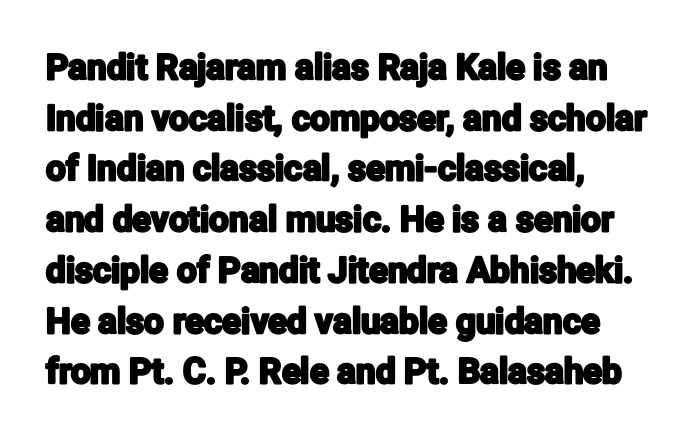
Q: Is the text italic (slanted)? A: No, it is upright.
Q: Is the typeface a serif or a sans-serif typeface? A: Sans-serif.
Q: Is the text underlined? A: No.
Q: How is the paragraph aligned? A: Left-aligned.
Q: Is the spacing between letters normal or unusually wide? A: Normal.
Q: Is the spacing between lines tight, normal or loose? A: Normal.
Q: Width (condensed, normal, or wide)? A: Condensed.
Q: Stroke contrast? A: Low.
Q: x-height? A: Medium.
Q: Monospaced? A: No.
